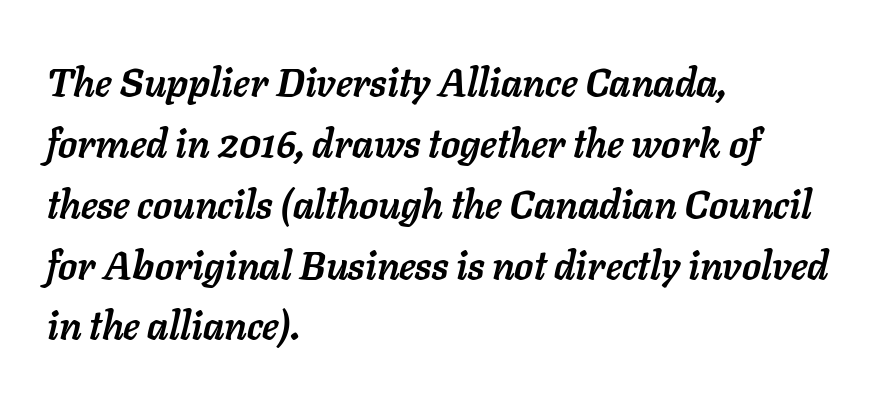
Quick note: underline off. The rendering applies a slant to the glyphs. The face used here is rendered with its standard letterfit. Emphasis by weight is at full strength: bold.
